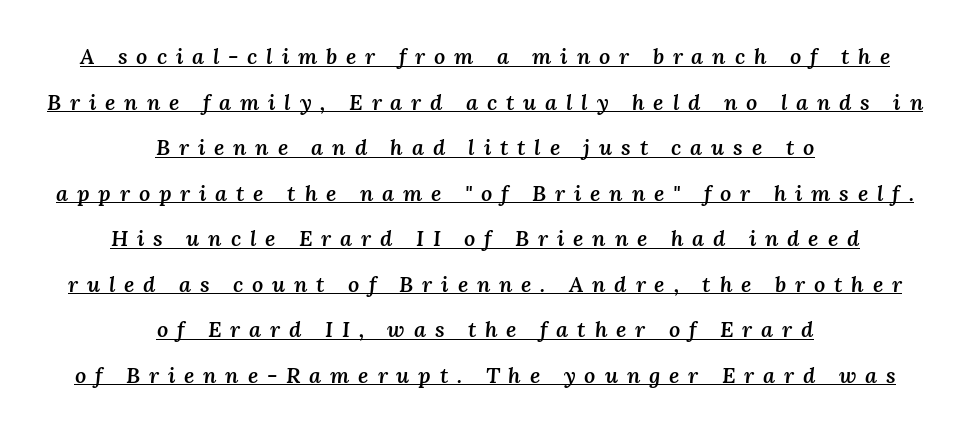
{"italic": "yes", "lean": "right", "slant_degrees": 3, "bold": "semi", "underline": "yes", "align": "center", "line_spacing": "loose", "line_spacing_ratio": 2.07, "letter_spacing": "wide", "letter_spacing_em": 0.4, "glyph_px": 22}
